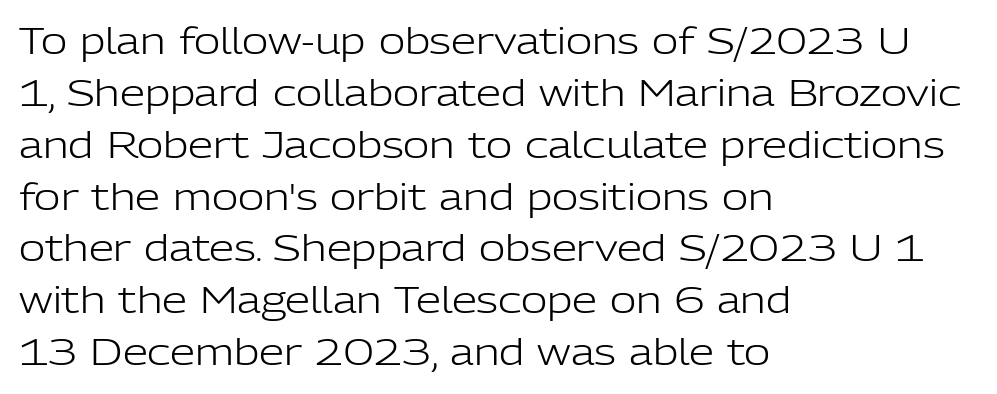
Compared with typical paragraphs, the rows here are spaced about the same. Think standard paragraph weight, or any step lighter than that. The rendering keeps characters at their native spacing. The paragraph shown leans on its left margin.
